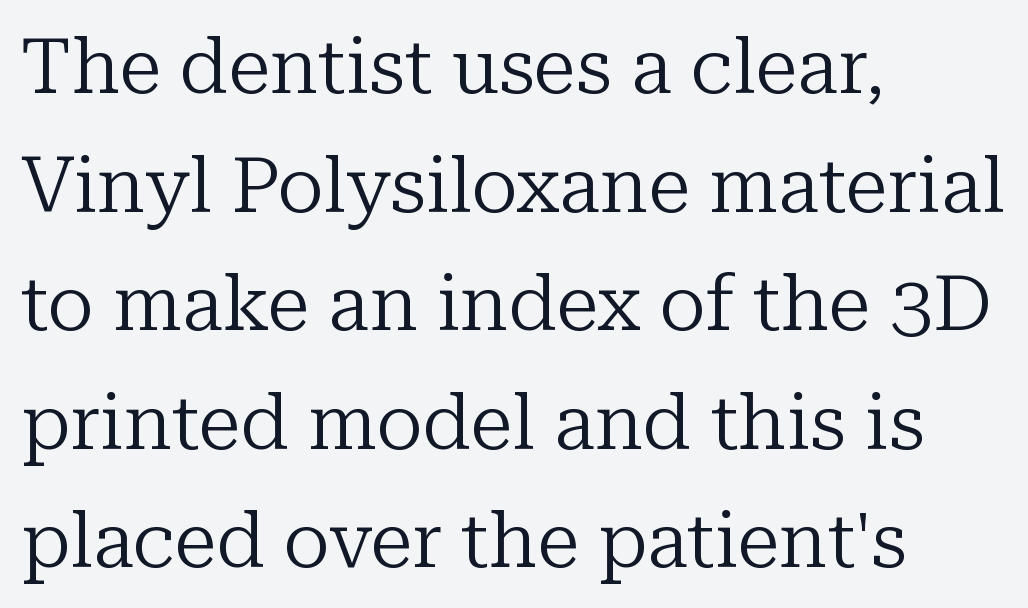
{"serif": "yes", "italic": "no", "bold": "no", "weight": "regular", "width": "normal", "stroke_contrast": "low", "x_height": "medium", "monospaced": "no", "underline": "no", "align": "left", "line_spacing": "normal", "line_spacing_ratio": 1.54, "letter_spacing": "normal", "letter_spacing_em": 0.0, "glyph_px": 77}
